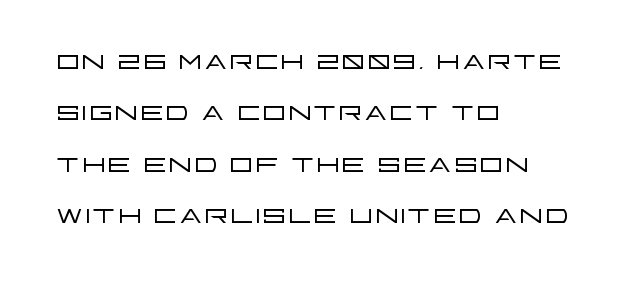
Does extra space separate the letters? No, they use regular spacing. The weight tops out at a normal text grade. This sample has the flowing, uneven cadence of proportional lettering. The designer left line spacing at the default. Teacher's note: observe the even left margin — that is flush-left alignment. Unmarked baselines from the first word to the last.
